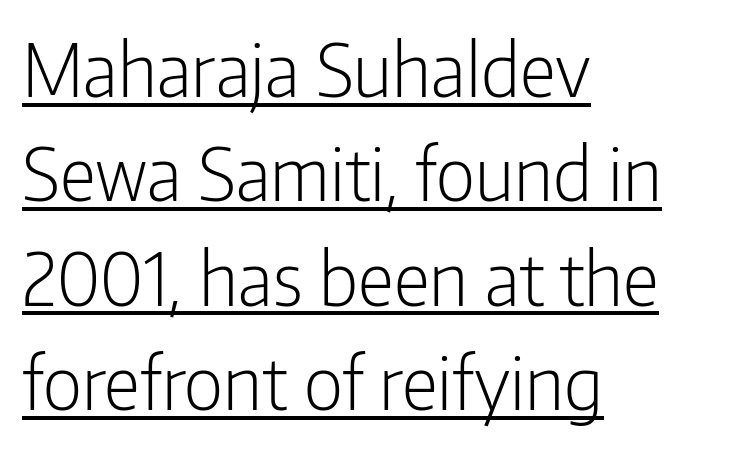
The image shows 72 px light, condensed sans-serif type, upright; set left-aligned, normal line spacing (1.45x), normal letter spacing, underlined; low stroke contrast and a medium x-height.
